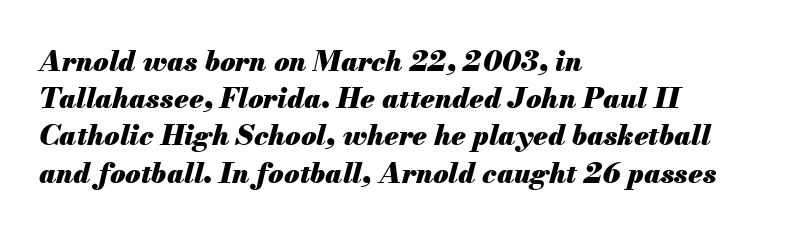
The type is set solid horizontally, with unmodified tracking. The line-height multiplier appears to be the usual default. The passage shown leans; its letterforms are oblique. The gap between lines stays unmarked. The rag falls on the right side of this text block.
